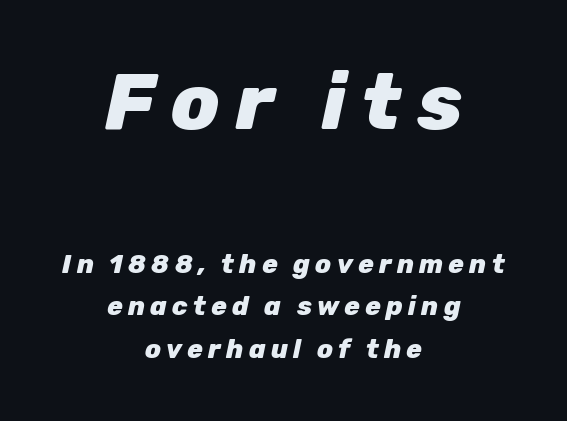
{"italic": "yes", "lean": "right", "slant_degrees": 12, "bold": "yes", "weight": "heavy", "width": "normal", "stroke_contrast": "low", "x_height": "medium", "monospaced": "no", "underline": "no", "align": "center", "line_spacing": "normal", "line_spacing_ratio": 1.64, "letter_spacing": "wide", "letter_spacing_em": 0.2, "larger_block": "first", "size_ratio": 3.04, "glyph_px": 79}
